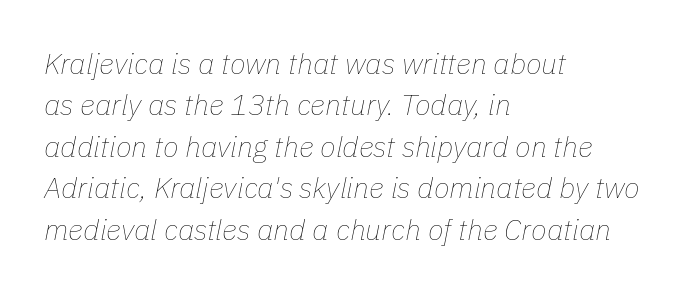
Q: Is the text bold? A: No.
Q: Is the text italic (slanted)? A: Yes, it leans right by about 11 degrees.
Q: Is the text underlined? A: No.
Q: How is the paragraph aligned? A: Left-aligned.
Q: Is the spacing between letters normal or unusually wide? A: Normal.
Q: Is the spacing between lines tight, normal or loose? A: Normal.
Q: Width (condensed, normal, or wide)? A: Normal.
Q: Stroke contrast? A: Low.
Q: x-height? A: Medium.
Q: Monospaced? A: No.
